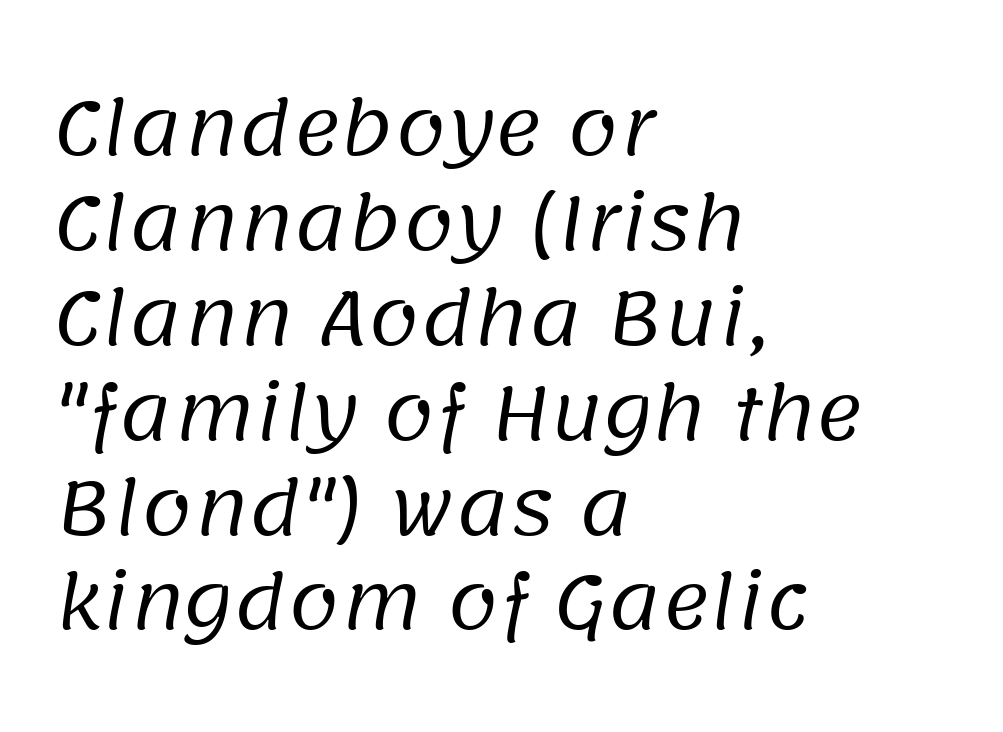
The passage shown is not underscored anywhere. Nothing sits at the stroke ends, so this counts as sans-serif. Note the varied advance widths — an 'i' is clearly narrower than an 'm'. Stroke thickness stays within the range of a standard reading face or lighter.
